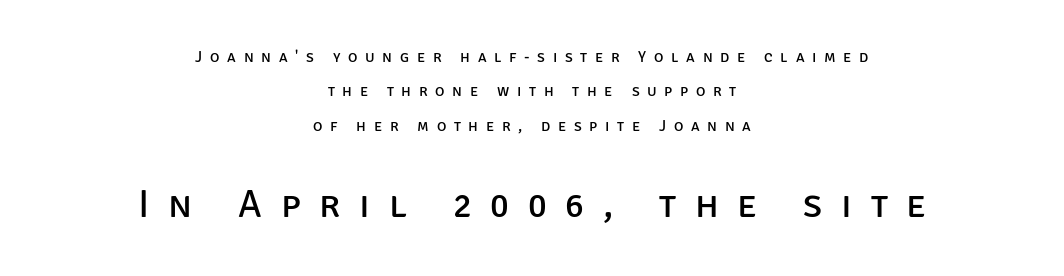
Q: Is the text bold? A: No.
Q: Is the text italic (slanted)? A: No, it is upright.
Q: Is the typeface a serif or a sans-serif typeface? A: Sans-serif.
Q: Is the text underlined? A: No.
Q: How is the paragraph aligned? A: Centered.
Q: Is the spacing between letters normal or unusually wide? A: Unusually wide.
Q: Is the spacing between lines tight, normal or loose? A: Loose.
Q: Which block of text is set in a larger size, the first (top) or the second (bottom)? A: The second (bottom) one.
Q: Width (condensed, normal, or wide)? A: Normal.
Q: Stroke contrast? A: Low.
Q: x-height? A: Large.
Q: Monospaced? A: No.
